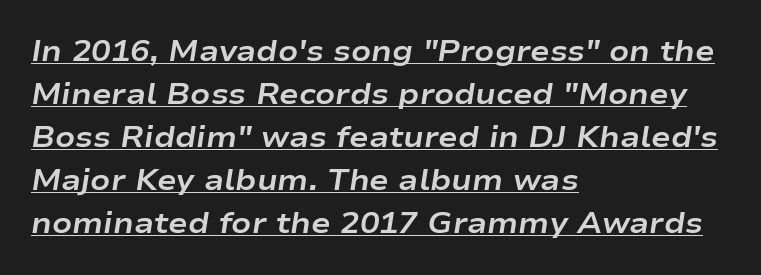
Baseline-to-baseline distance is the conventional proportion of letter height. Strong, thick strokes mark this as bold type. The type is set solid horizontally, with unmodified tracking. When letters slant like this, we call the style italic. This is underlined copy, the kind a proofreader might mark for attention.
